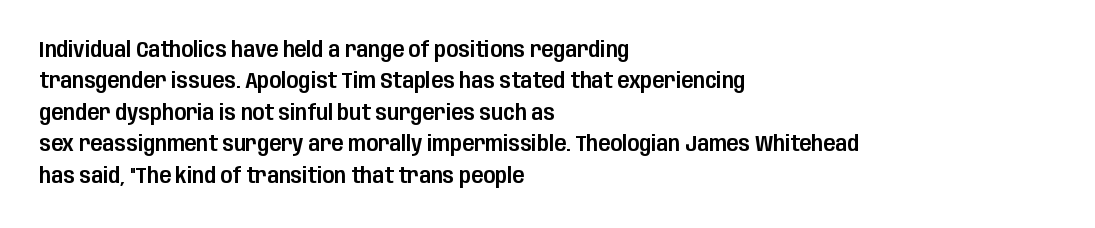
The image shows 22 px text type, upright; set left-aligned, normal line spacing (1.43x), normal letter spacing, not underlined.
